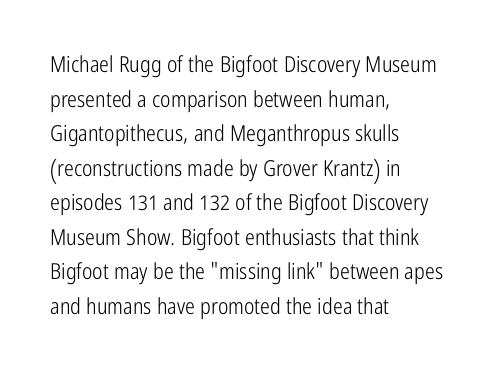
The image shows 22 px text type, upright; set left-aligned, normal line spacing (1.57x), normal letter spacing, not underlined.
